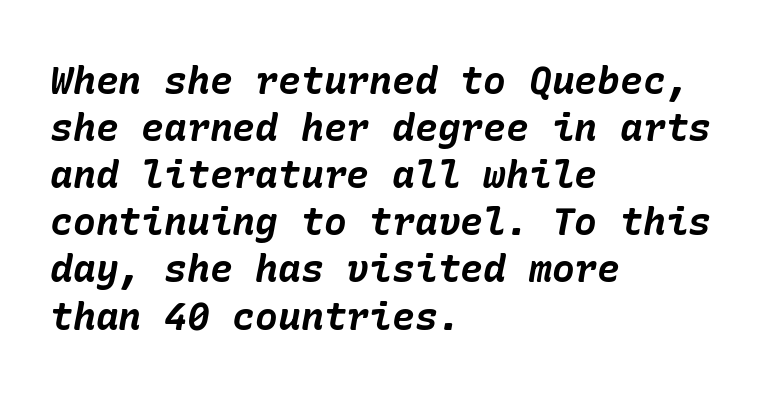
{"italic": "yes", "lean": "right", "slant_degrees": 10, "bold": "yes", "weight": "bold", "width": "normal", "stroke_contrast": "low", "x_height": "medium", "underline": "no", "align": "left", "line_spacing_ratio": 1.24, "letter_spacing": "normal", "letter_spacing_em": 0.0, "glyph_px": 38}
